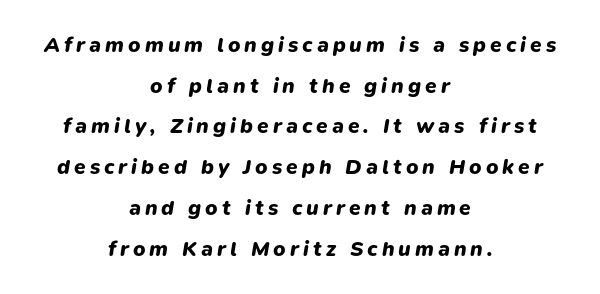
The image shows 21 px bold type, italic (leaning right); set centered, loose line spacing (1.94x), not underlined.
